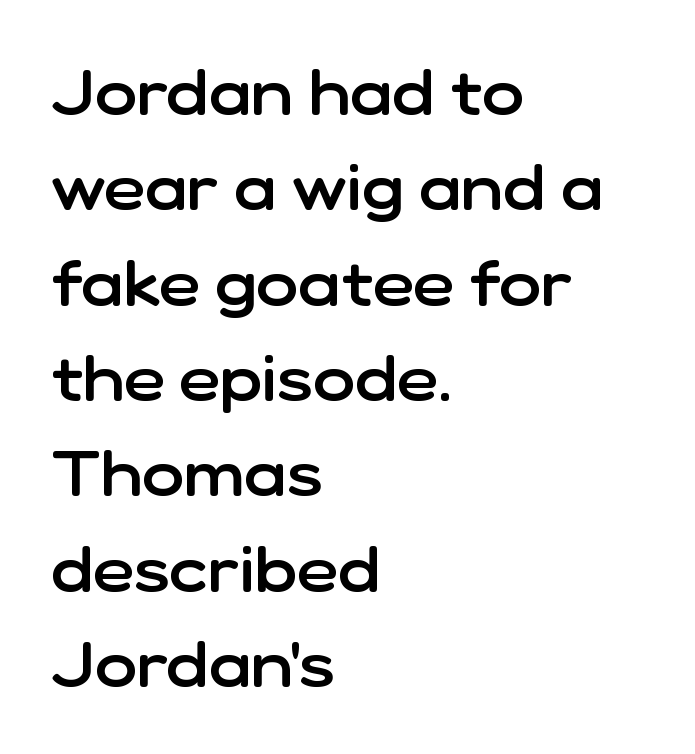
The image shows 64 px semibold sans-serif type, upright; set left-aligned, normal line spacing (1.49x), normal letter spacing, not underlined; low stroke contrast and a medium x-height.
